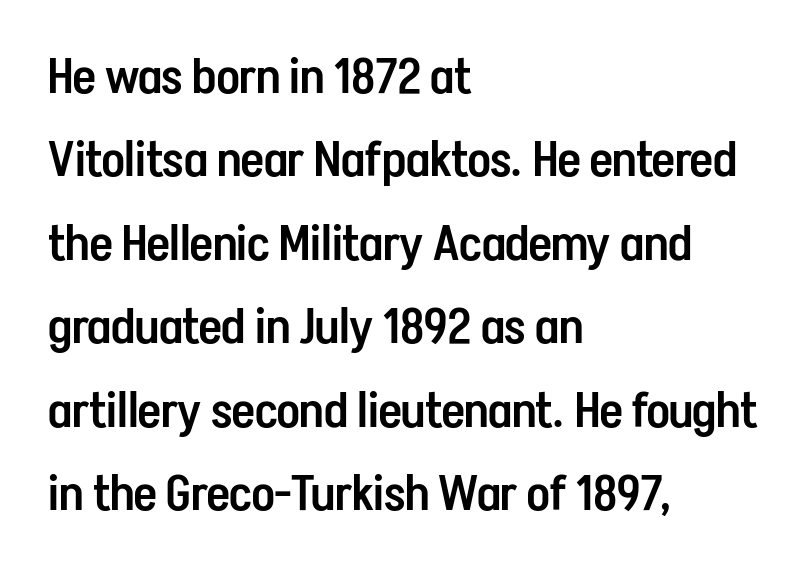
{"serif": "no", "italic": "no", "bold": "semi", "weight": "semibold", "width": "condensed", "stroke_contrast": "low", "x_height": "medium", "monospaced": "no", "underline": "no", "align": "left", "line_spacing": "normal", "line_spacing_ratio": 1.67, "letter_spacing": "normal", "letter_spacing_em": 0.0, "glyph_px": 50}
